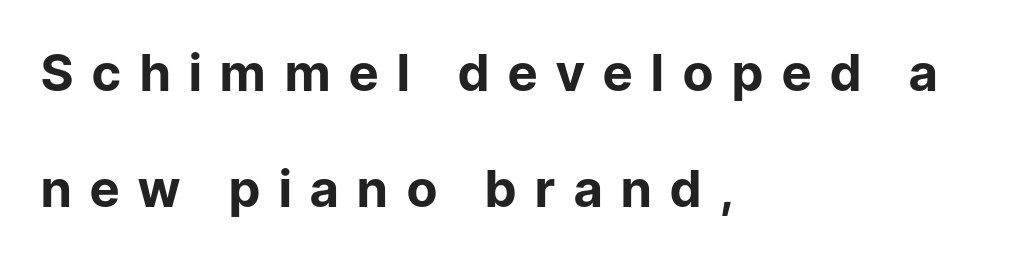
The image shows 51 px bold sans-serif type, upright; set left-aligned, loose line spacing (2.28x), unusually wide letter spacing (+0.37 em), not underlined; low stroke contrast and a medium x-height.
